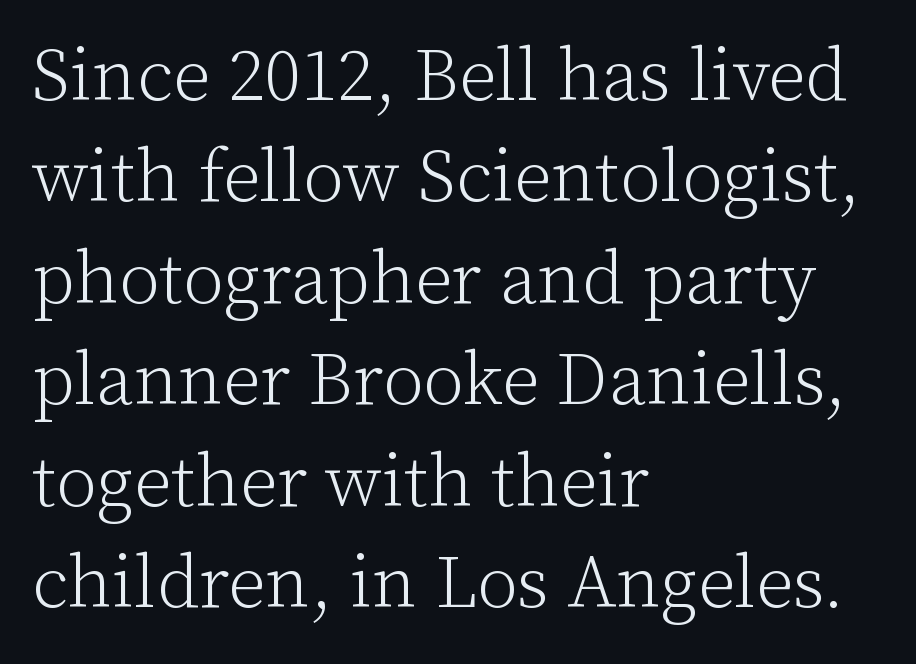
This sample uses plain, unmodified letter spacing. Is this a fixed-width face? No — the glyphs have proportional, varying widths. The rendering shows small feet on the letterforms — a serif design. Honestly, the row spacing looks completely unremarkable. The space beneath each line is pristine and unruled.
